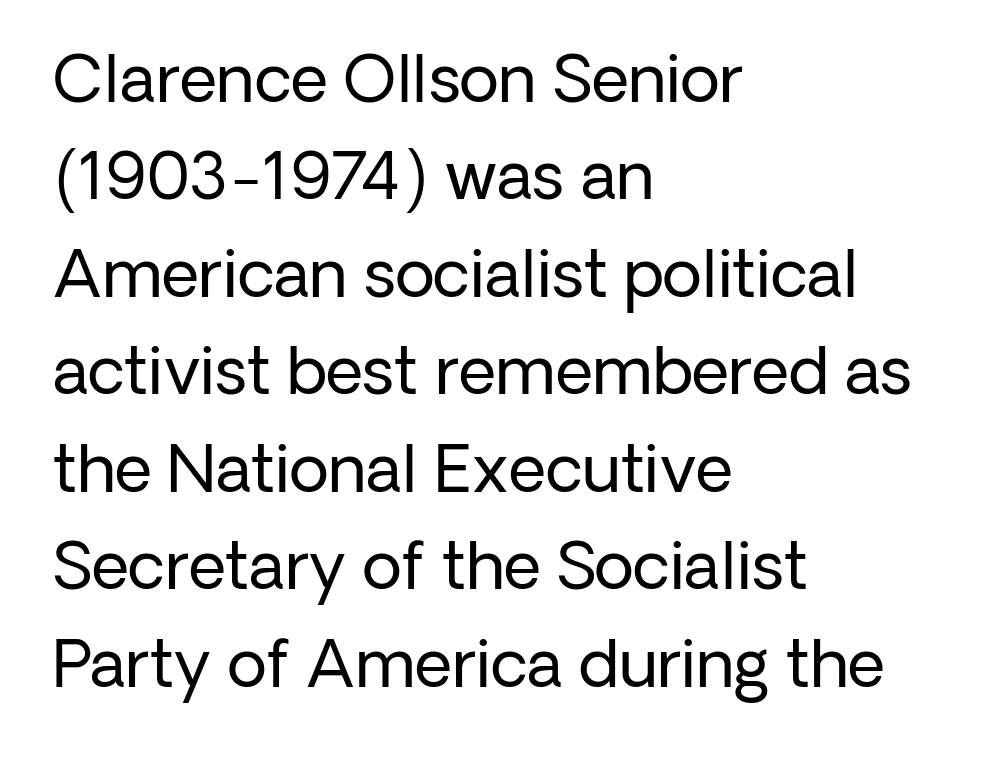
{"serif": "no", "italic": "no", "bold": "no", "weight": "regular", "width": "normal", "stroke_contrast": "low", "x_height": "medium", "monospaced": "no", "underline": "no", "align": "left", "line_spacing": "normal", "line_spacing_ratio": 1.5, "letter_spacing": "normal", "letter_spacing_em": 0.0, "glyph_px": 65}
